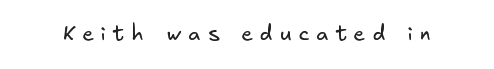
{"bold": "no", "underline": "no", "letter_spacing": "wide", "letter_spacing_em": 0.34, "glyph_px": 21}
